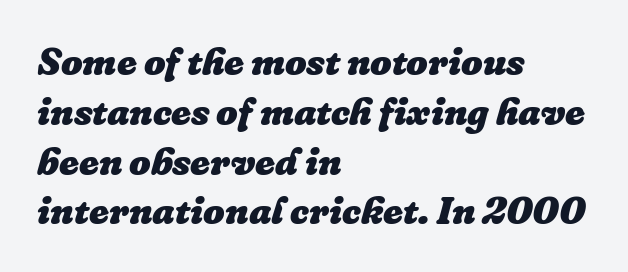
The image shows 38 px heavy type, italic (leaning right); set left-aligned, normal line spacing (1.31x), normal letter spacing, not underlined; low stroke contrast and a medium x-height.
